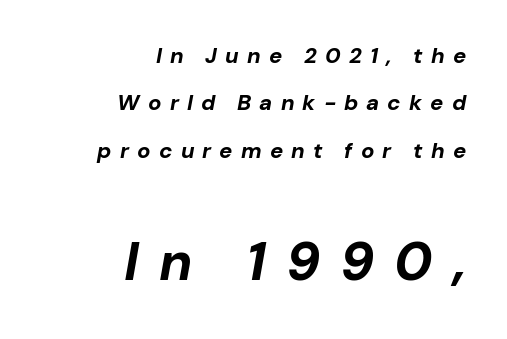
{"italic": "yes", "lean": "right", "slant_degrees": 10, "bold": "yes", "weight": "bold", "width": "normal", "stroke_contrast": "low", "x_height": "medium", "monospaced": "no", "underline": "no", "align": "right", "line_spacing": "loose", "line_spacing_ratio": 2.15, "letter_spacing": "wide", "letter_spacing_em": 0.37, "larger_block": "second", "size_ratio": 2.45, "glyph_px": 54}
